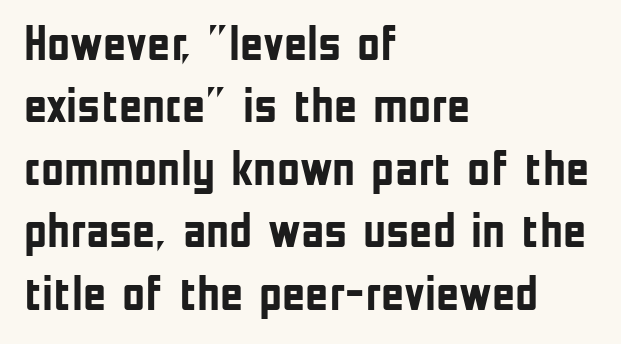
Q: Is the text bold? A: Yes.
Q: Is the text italic (slanted)? A: No, it is upright.
Q: Is the typeface a serif or a sans-serif typeface? A: Sans-serif.
Q: Is the text underlined? A: No.
Q: How is the paragraph aligned? A: Left-aligned.
Q: Is the spacing between letters normal or unusually wide? A: Normal.
Q: Is the spacing between lines tight, normal or loose? A: Normal.
Q: Width (condensed, normal, or wide)? A: Condensed.
Q: Stroke contrast? A: Low.
Q: x-height? A: Medium.
Q: Monospaced? A: No.
